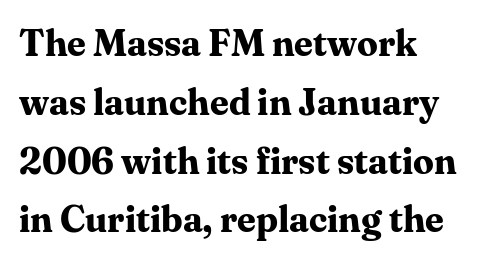
A full-strength bold gives these letters their thick strokes. Spacing verdict: proportional, widths tailored to each character. In terms of letterspacing, this is plain default setting. The text was rendered using a seriffed face with decorative stroke endings.
